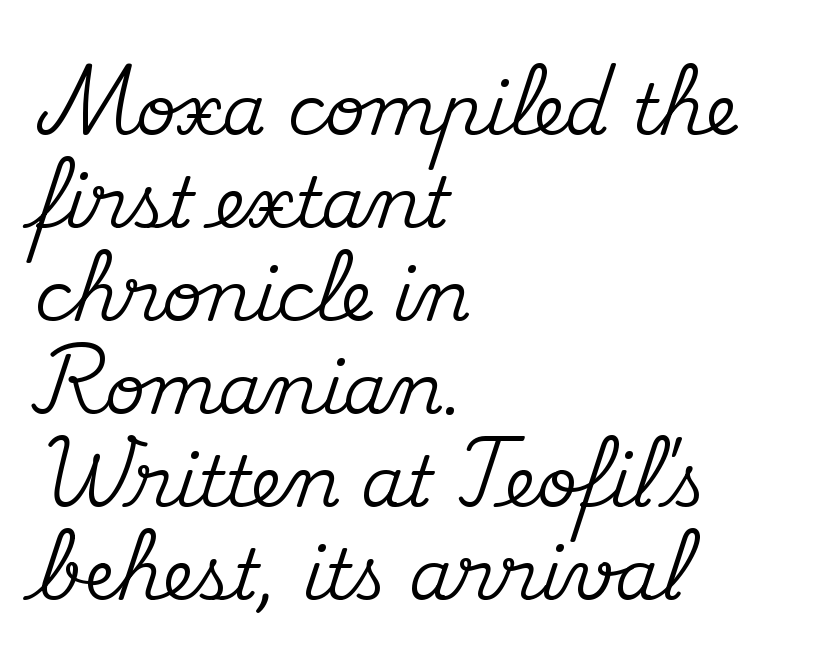
The image shows 70 px serif type; set left-aligned, normal line spacing (1.33x), normal letter spacing, not underlined; medium stroke contrast and a small x-height.
